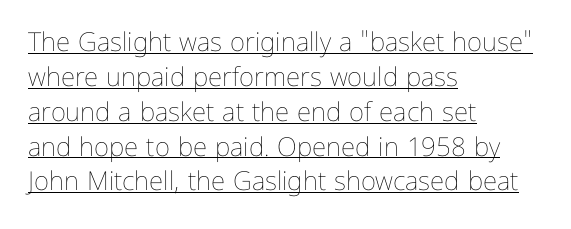
A roman cut, with each character standing at attention. Compared with typical body copy, the letter spacing here is the same. Does a line run under the words? Yes, clearly. Alignment: flush left. No chunkiness to these letters — they're not bold.
